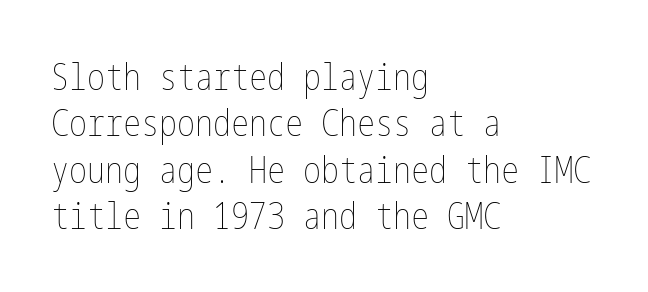
{"italic": "no", "bold": "no", "weight": "thin", "width": "condensed", "stroke_contrast": "low", "x_height": "medium", "underline": "no", "align": "left", "line_spacing": "normal", "line_spacing_ratio": 1.29, "letter_spacing": "normal", "letter_spacing_em": 0.0, "glyph_px": 36}
